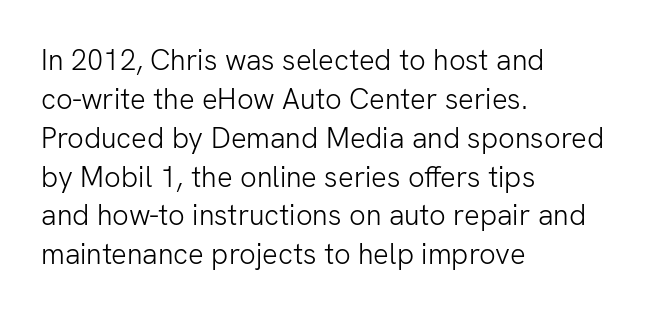
The image shows 29 px light sans-serif type, upright; set left-aligned, normal line spacing (1.34x), normal letter spacing, not underlined; low stroke contrast and a medium x-height.
